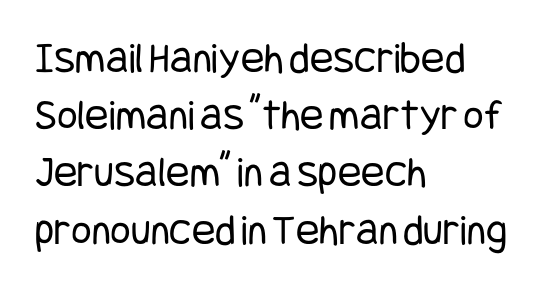
If you measured baseline to baseline, you'd find a middling distance. A typesetter would call this zero additional tracking. The string is rendered with underlining switched off. Compared with a centered layout, this one pins lines to the left instead.
